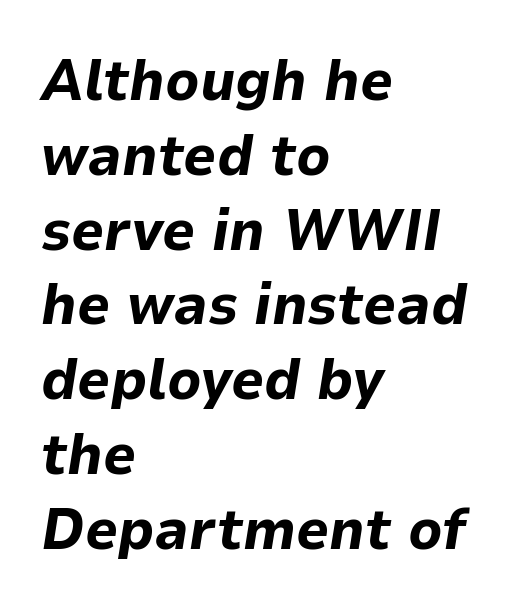
The image shows 58 px bold type, italic (leaning right); set left-aligned, normal line spacing (1.29x), normal letter spacing, not underlined; low stroke contrast and a medium x-height.
